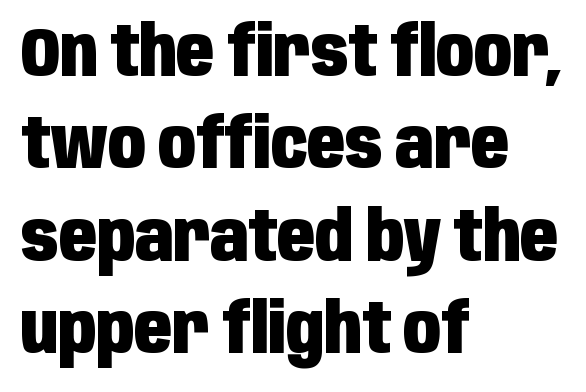
The image shows 69 px heavy, condensed sans-serif type, upright; set left-aligned, normal line spacing (1.34x), normal letter spacing, not underlined; low stroke contrast and a large x-height.
